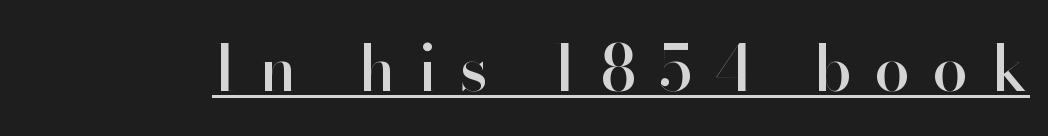
{"serif": "no", "italic": "no", "width": "normal", "stroke_contrast": "high", "x_height": "small", "monospaced": "no", "underline": "yes", "letter_spacing": "wide", "letter_spacing_em": 0.35, "glyph_px": 64}
